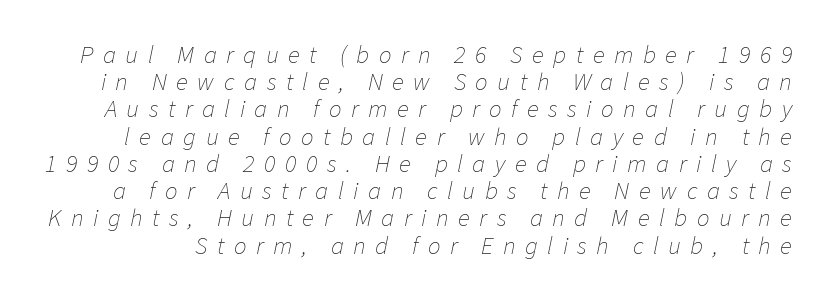
The face used here has a pronounced slope to its letters. Inter-character spacing is expanded well beyond the font's built-in metrics. Bare-footed words on every line. Weight: regular or lighter.
